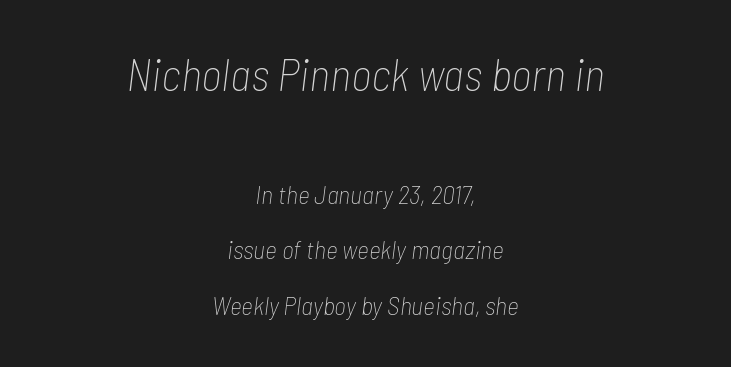
Q: Is the text bold? A: No.
Q: Is the text italic (slanted)? A: Yes, it leans right by about 7 degrees.
Q: Is the text underlined? A: No.
Q: How is the paragraph aligned? A: Centered.
Q: Is the spacing between letters normal or unusually wide? A: Normal.
Q: Is the spacing between lines tight, normal or loose? A: Loose.
Q: Which block of text is set in a larger size, the first (top) or the second (bottom)? A: The first (top) one.
Q: Width (condensed, normal, or wide)? A: Condensed.
Q: Stroke contrast? A: Low.
Q: x-height? A: Medium.
Q: Monospaced? A: No.
